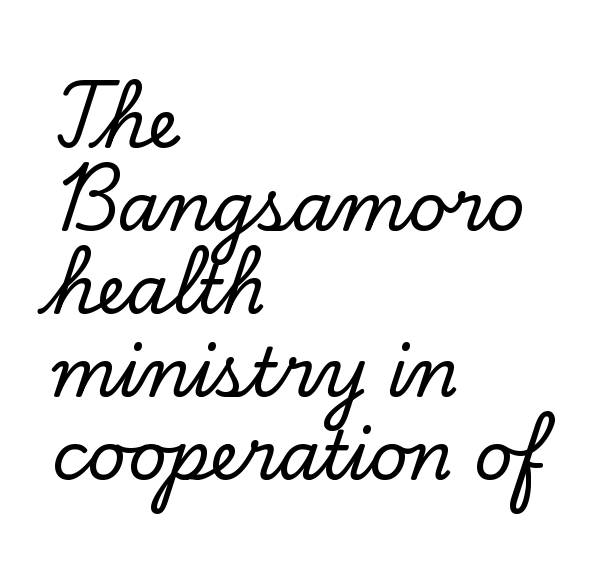
Layout note: lines flush left. The space directly below the letters is spotless. You could not count columns in this text — the font is proportionally spaced.
